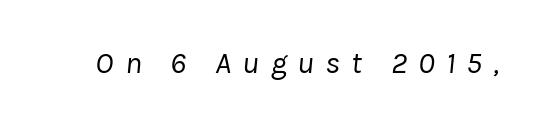
The image shows 31 px regular-weight type, italic (leaning right); set unusually wide letter spacing (+0.36 em), not underlined; low stroke contrast and a medium x-height.
